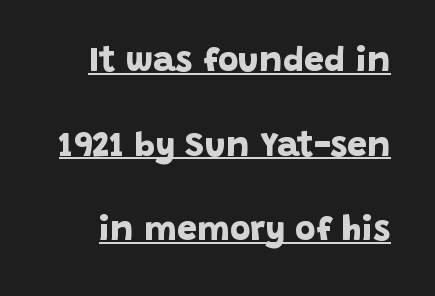
The image shows 35 px bold sans-serif type; set loose line spacing (2.42x), normal letter spacing, underlined; low stroke contrast and a large x-height.
